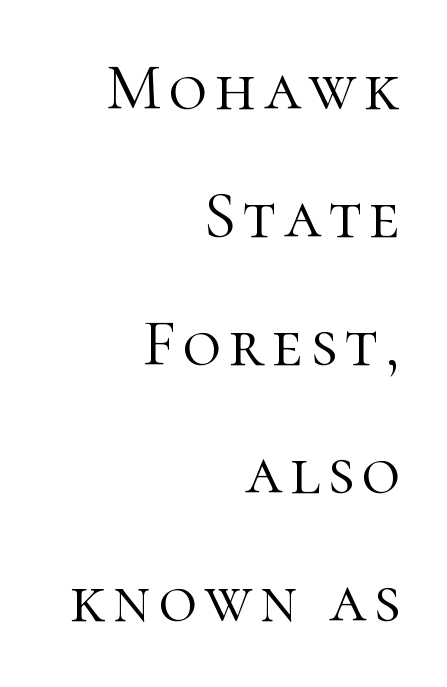
The image shows 66 px light serif type, upright; set right-aligned, loose line spacing (1.94x), not underlined; high stroke contrast and a medium x-height.
